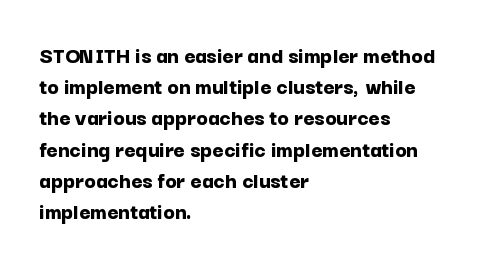
Q: Is the text bold? A: Yes.
Q: Is the text italic (slanted)? A: No, it is upright.
Q: Is the text underlined? A: No.
Q: How is the paragraph aligned? A: Left-aligned.
Q: Is the spacing between letters normal or unusually wide? A: Normal.
Q: Is the spacing between lines tight, normal or loose? A: Normal.
